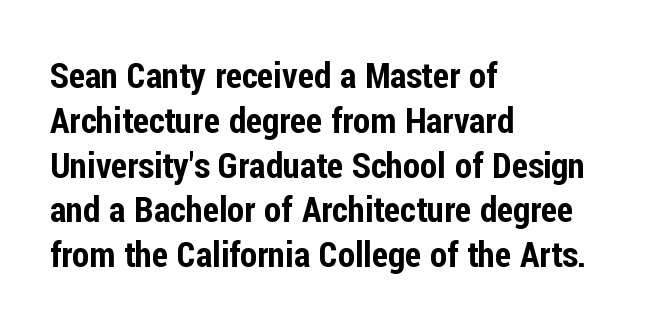
Check under the words: just untouched page. The letters carry no serifs — their stems end cleanly without finishing strokes. A student would call this left alignment; a typographer would say flush left, rag right. Does the lettering tilt? It doesn't — this is upright. Nobody touched the tracking dial on this one. The letters advance in unequal steps, a hallmark of proportional type.
